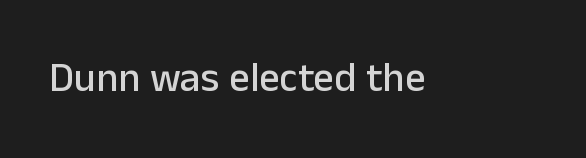
Students, note that the glyphs here touch the page at normal intervals. The gap between lines stays unmarked. The characters display no serif detailing; their extremities are plain. You could not count columns in this text — the font is proportionally spaced. Posture: straight, roman, zero tilt.
